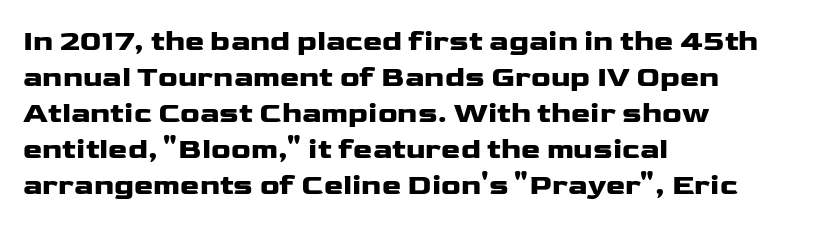
The image shows 29 px heavy, wide sans-serif type, upright; set left-aligned, line spacing 1.24x, normal letter spacing, not underlined; low stroke contrast and a medium x-height.
